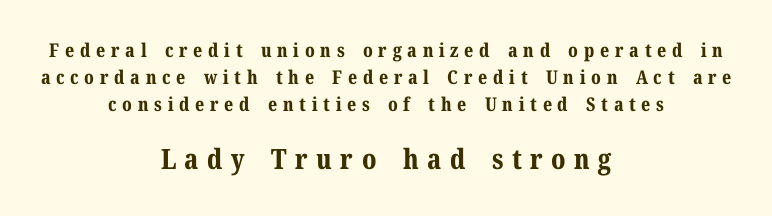
Q: Is the text bold? A: Yes.
Q: Is the text italic (slanted)? A: No, it is upright.
Q: Is the typeface a serif or a sans-serif typeface? A: Serif.
Q: Is the text underlined? A: No.
Q: How is the paragraph aligned? A: Centered.
Q: Is the spacing between letters normal or unusually wide? A: Unusually wide.
Q: Is the spacing between lines tight, normal or loose? A: Normal.
Q: Which block of text is set in a larger size, the first (top) or the second (bottom)? A: The second (bottom) one.
Q: Width (condensed, normal, or wide)? A: Normal.
Q: Stroke contrast? A: Medium.
Q: x-height? A: Medium.
Q: Monospaced? A: No.
